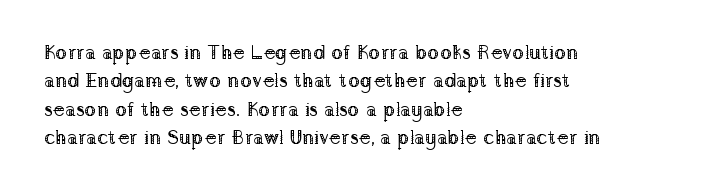
Q: Is the text bold? A: No.
Q: Is the text italic (slanted)? A: No, it is upright.
Q: Is the text underlined? A: No.
Q: How is the paragraph aligned? A: Left-aligned.
Q: Is the spacing between letters normal or unusually wide? A: Normal.
Q: Is the spacing between lines tight, normal or loose? A: Normal.
